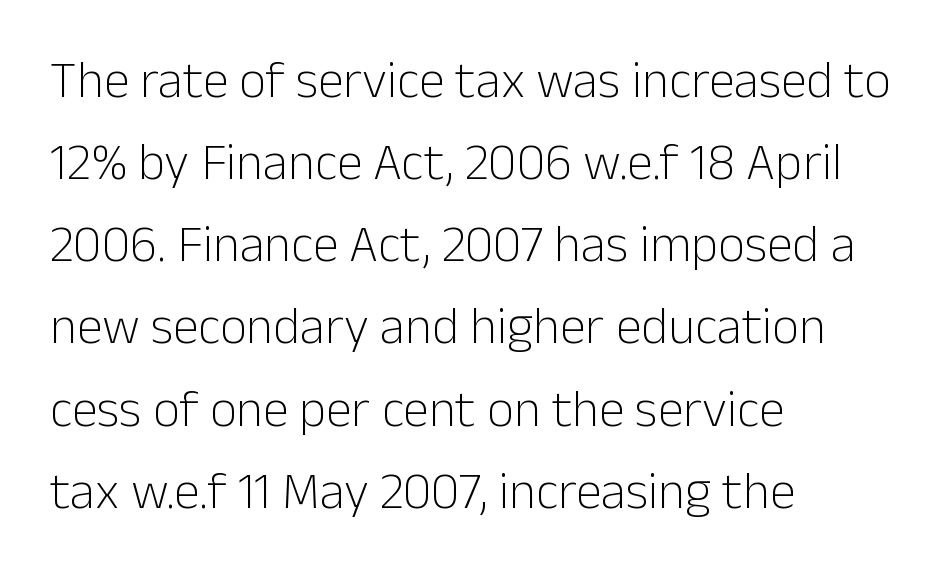
{"serif": "no", "italic": "no", "bold": "no", "weight": "light", "width": "normal", "stroke_contrast": "low", "x_height": "medium", "monospaced": "no", "underline": "no", "align": "left", "line_spacing": "normal", "line_spacing_ratio": 1.58, "letter_spacing": "normal", "letter_spacing_em": 0.0, "glyph_px": 52}
